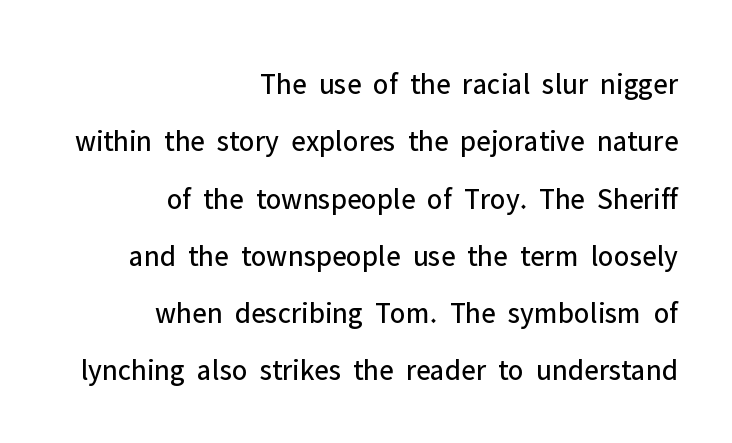
The image shows 30 px regular-weight sans-serif type, upright; set right-aligned, loose line spacing (1.91x), normal letter spacing, not underlined; low stroke contrast and a medium x-height.
